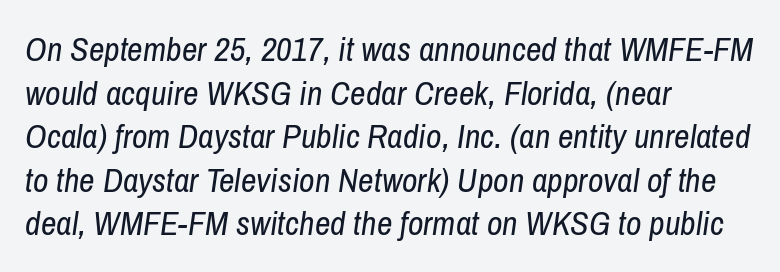
The image shows 34 px regular-weight, condensed type, italic (leaning right); set left-aligned, normal line spacing (1.28x), normal letter spacing, not underlined; low stroke contrast and a medium x-height.
